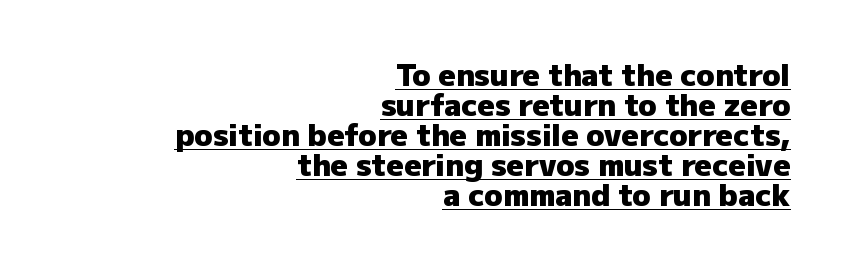
The type is set solid horizontally, with unmodified tracking. This rendering features underlined lettering. Line ends are locked; line starts wander. Classification — sans serif. Posture: straight, roman, zero tilt. As a designer I'd log this as weight 700, bold.
